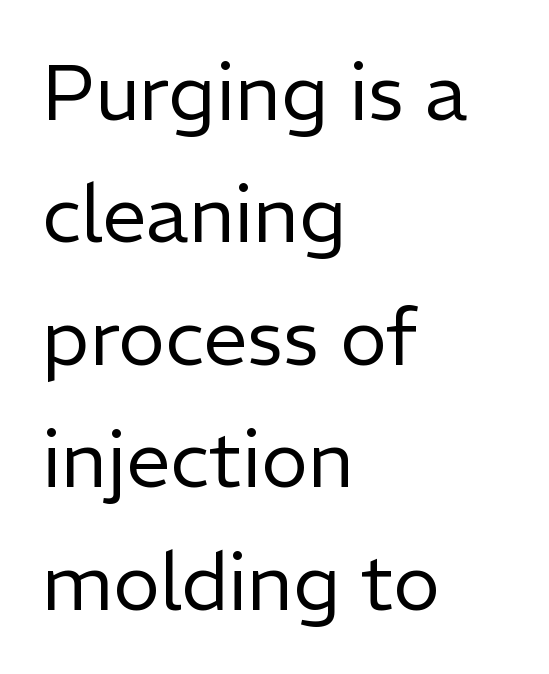
Q: Is the text bold? A: No.
Q: Is the text italic (slanted)? A: No, it is upright.
Q: Is the typeface a serif or a sans-serif typeface? A: Sans-serif.
Q: Is the text underlined? A: No.
Q: How is the paragraph aligned? A: Left-aligned.
Q: Is the spacing between letters normal or unusually wide? A: Normal.
Q: Is the spacing between lines tight, normal or loose? A: Normal.
Q: Width (condensed, normal, or wide)? A: Normal.
Q: Stroke contrast? A: Low.
Q: x-height? A: Medium.
Q: Monospaced? A: No.
